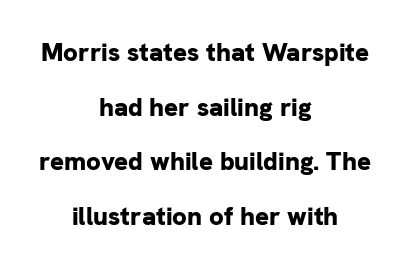
Is the type bold? Yes — the strokes are clearly thick and heavy. Rendered with straight, roman letterforms. The passage shown stacks its lines with a broad gap. Underlining? Definitely not there. The rendering positions every line midway between the sides.
